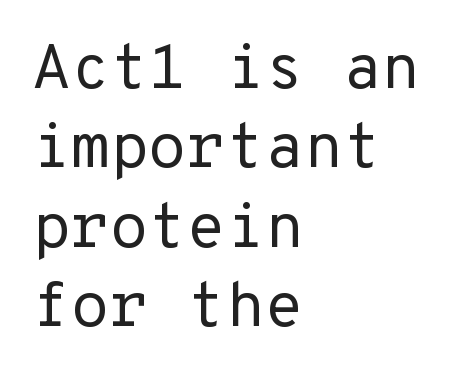
The image shows 63 px regular-weight sans-serif type, upright, monospaced; set left-aligned, normal line spacing (1.26x), normal letter spacing, not underlined; low stroke contrast and a medium x-height.
